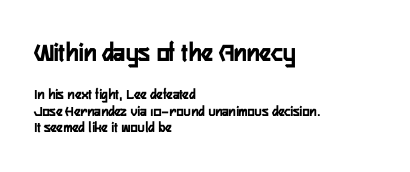
Q: Is the text italic (slanted)? A: No, it is upright.
Q: Is the text underlined? A: No.
Q: How is the paragraph aligned? A: Left-aligned.
Q: Is the spacing between letters normal or unusually wide? A: Normal.
Q: Is the spacing between lines tight, normal or loose? A: Tight.
Q: Which block of text is set in a larger size, the first (top) or the second (bottom)? A: The first (top) one.
